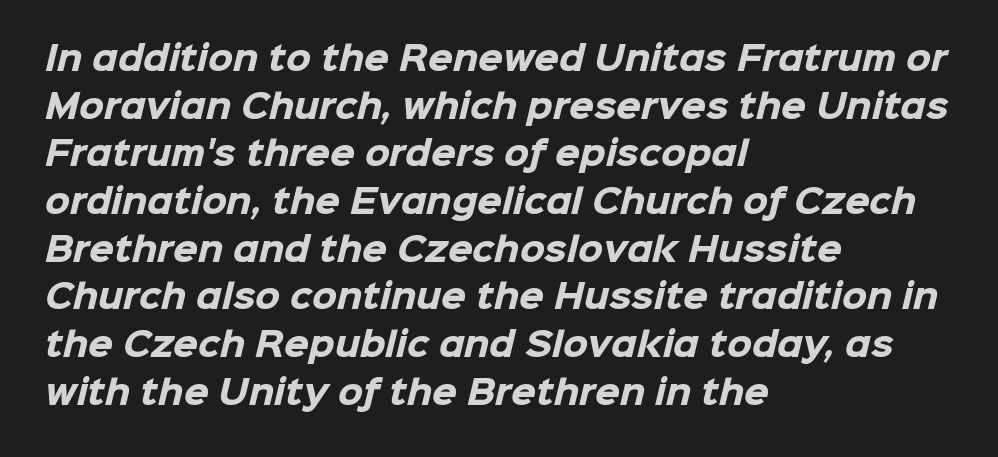
The image shows 32 px heavy sans-serif type; set left-aligned, normal line spacing (1.49x), normal letter spacing, not underlined; low stroke contrast and a medium x-height.
